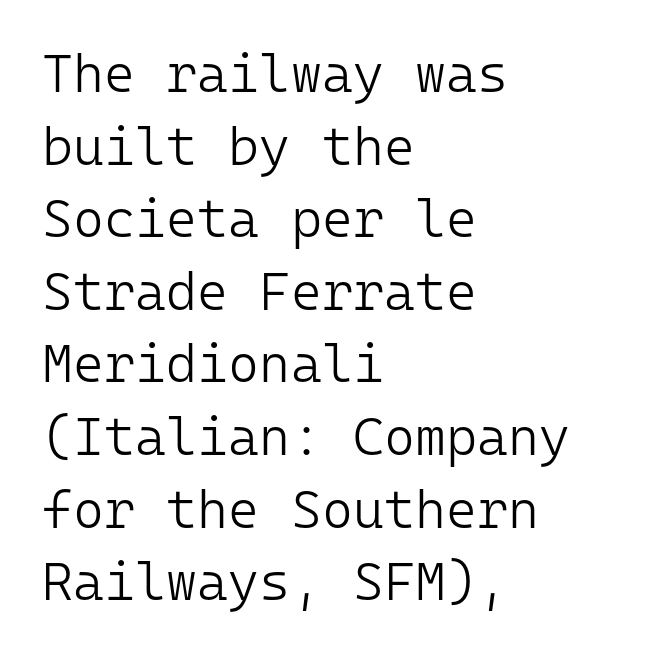
Q: Is the text bold? A: No.
Q: Is the text italic (slanted)? A: No, it is upright.
Q: Is the typeface a serif or a sans-serif typeface? A: Sans-serif.
Q: Is the text underlined? A: No.
Q: How is the paragraph aligned? A: Left-aligned.
Q: Is the spacing between letters normal or unusually wide? A: Normal.
Q: Is the spacing between lines tight, normal or loose? A: Normal.
Q: Width (condensed, normal, or wide)? A: Normal.
Q: Stroke contrast? A: Low.
Q: x-height? A: Medium.
Q: Monospaced? A: Yes.
